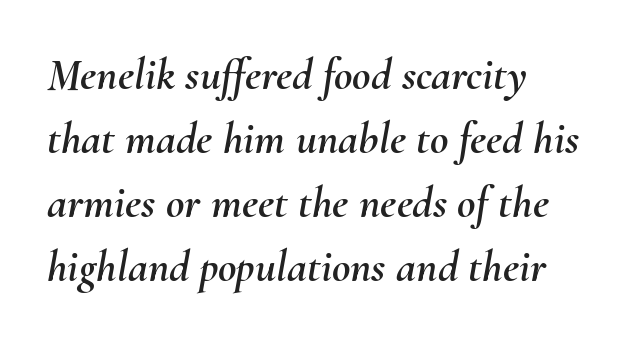
The image shows 45 px text type, italic (leaning right); set left-aligned, normal line spacing (1.42x), normal letter spacing, not underlined; medium stroke contrast and a small x-height.
